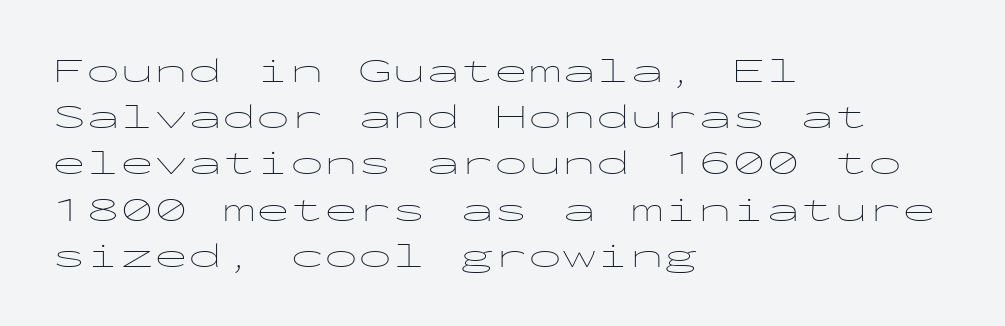
{"serif": "no", "italic": "no", "bold": "no", "weight": "thin", "width": "wide", "stroke_contrast": "low", "x_height": "medium", "monospaced": "yes", "underline": "no", "align": "left", "line_spacing": "normal", "line_spacing_ratio": 1.36, "letter_spacing": "normal", "letter_spacing_em": 0.0, "glyph_px": 34}
